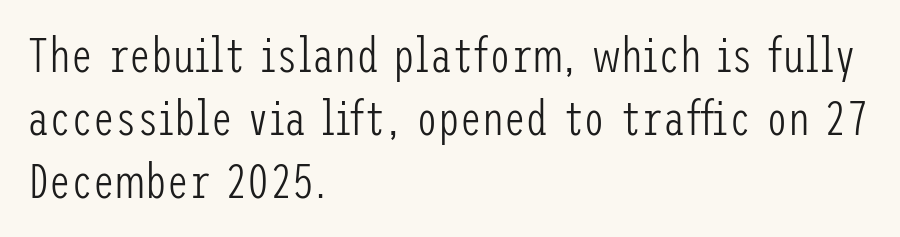
Q: Is the text bold? A: No.
Q: Is the text italic (slanted)? A: No, it is upright.
Q: Is the typeface a serif or a sans-serif typeface? A: Sans-serif.
Q: Is the text underlined? A: No.
Q: How is the paragraph aligned? A: Left-aligned.
Q: Is the spacing between letters normal or unusually wide? A: Normal.
Q: Is the spacing between lines tight, normal or loose? A: Normal.
Q: Width (condensed, normal, or wide)? A: Condensed.
Q: Stroke contrast? A: Low.
Q: x-height? A: Medium.
